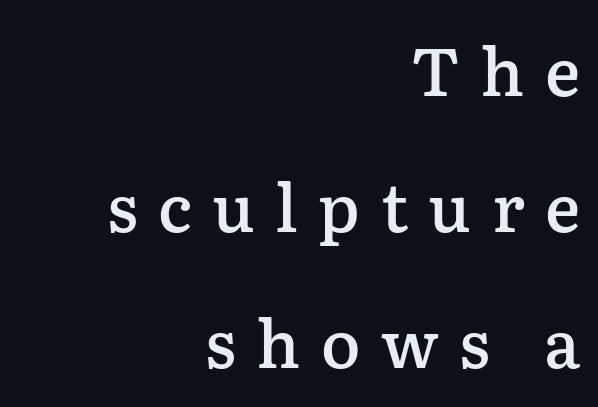
The image shows 66 px semibold serif type, upright; set right-aligned, loose line spacing (2.06x), unusually wide letter spacing (+0.31 em), not underlined; low stroke contrast and a medium x-height.
